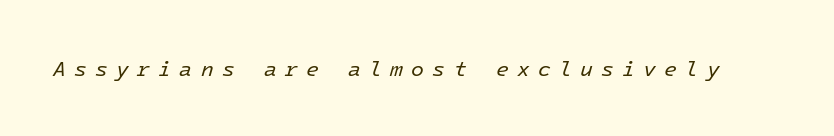
The image shows 21 px text type, italic (leaning right); set unusually wide letter spacing (+0.39 em), not underlined.
